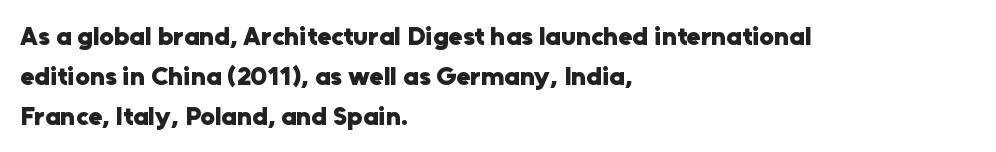
Q: Is the text bold? A: Yes.
Q: Is the text italic (slanted)? A: No, it is upright.
Q: Is the text underlined? A: No.
Q: How is the paragraph aligned? A: Left-aligned.
Q: Is the spacing between letters normal or unusually wide? A: Normal.
Q: Is the spacing between lines tight, normal or loose? A: Normal.
